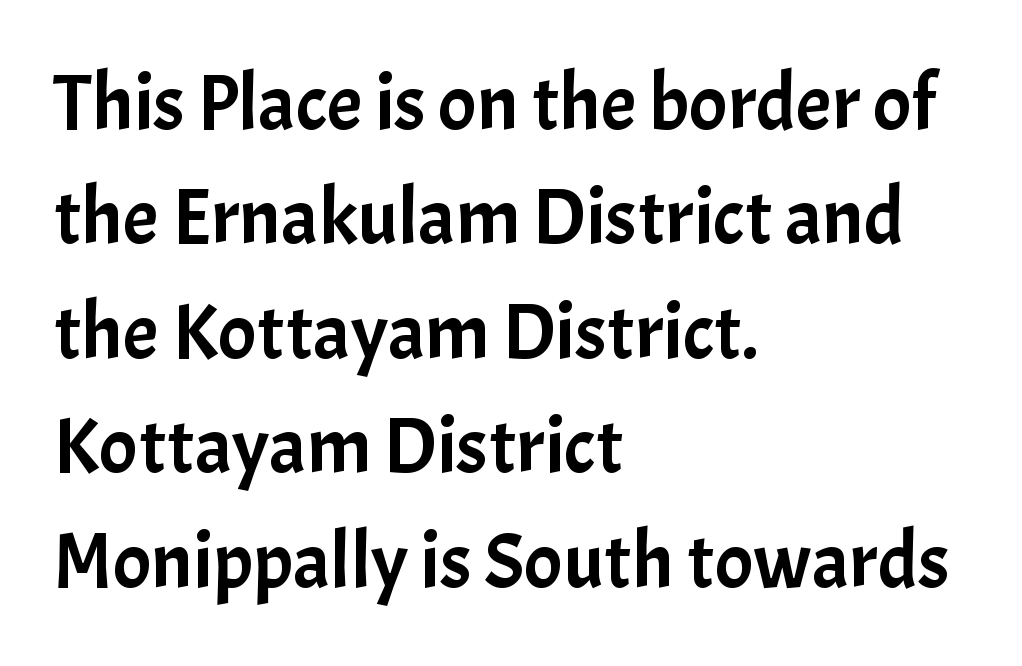
The axis of the letterforms is exactly vertical. Teacher's note: observe the even left margin — that is flush-left alignment. Nobody drew a line under any word here. Spacing verdict: proportional, widths tailored to each character. Horizontal bands of white between lines are of average thickness.
